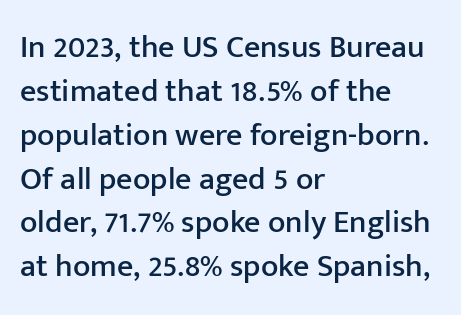
Look at the tracking — it's just the regular setting, nothing added. The passage shown is not underscored anywhere. The letters carry no serifs — their stems end cleanly without finishing strokes. The axis of the letterforms is exactly vertical.
